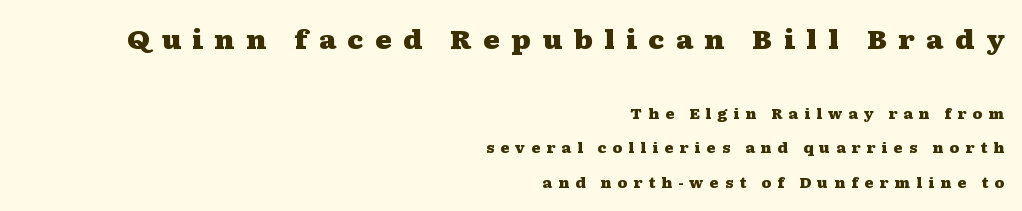
Q: Is the text bold? A: Yes.
Q: Is the text italic (slanted)? A: No, it is upright.
Q: Is the text underlined? A: No.
Q: How is the paragraph aligned? A: Right-aligned.
Q: Is the spacing between letters normal or unusually wide? A: Unusually wide.
Q: Is the spacing between lines tight, normal or loose? A: Loose.
Q: Which block of text is set in a larger size, the first (top) or the second (bottom)? A: The first (top) one.
